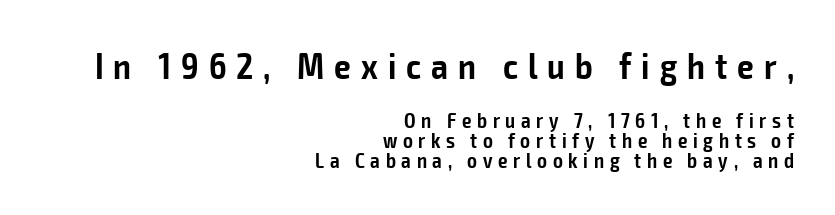
The image shows 37 px semibold, condensed sans-serif type, upright; set right-aligned, tight line spacing (0.96x), unusually wide letter spacing (+0.27 em), not underlined; the first (top) block is 1.76x larger; low stroke contrast and a medium x-height.
